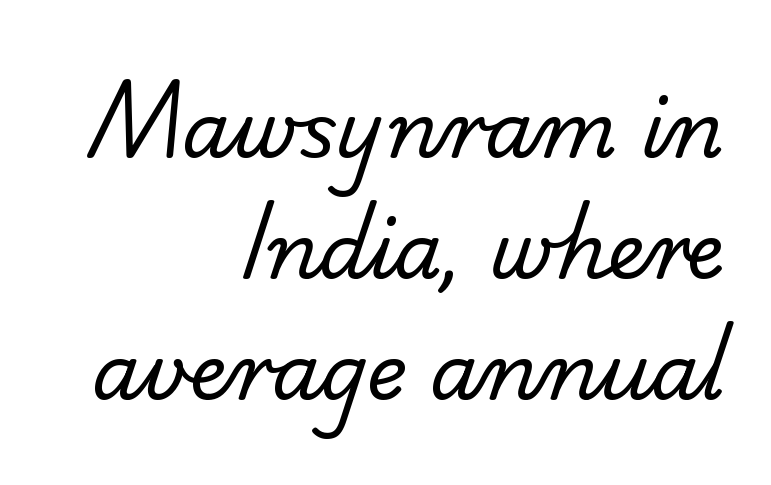
The image shows 77 px regular-weight sans-serif type; set right-aligned, normal line spacing (1.57x), normal letter spacing, not underlined; low stroke contrast and a small x-height.
